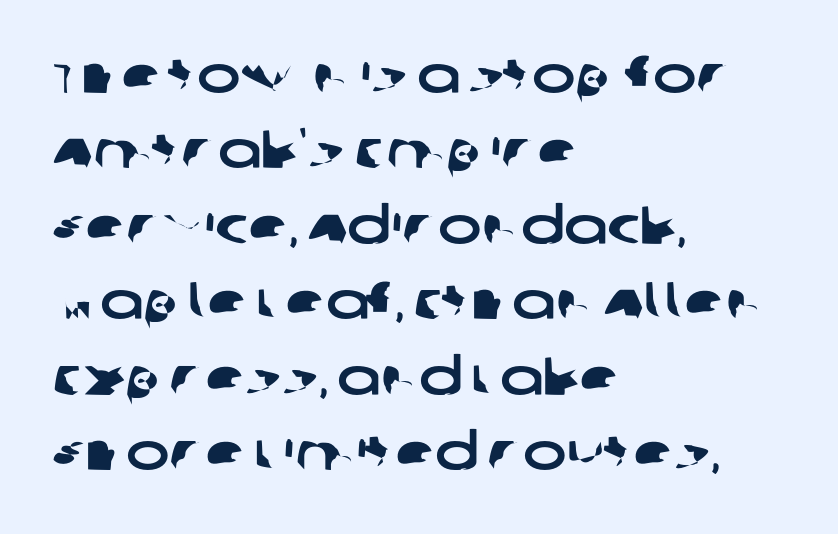
{"serif": "no", "width": "wide", "stroke_contrast": "low", "x_height": "large", "monospaced": "no", "underline": "no", "align": "left", "line_spacing": "normal", "line_spacing_ratio": 1.45, "letter_spacing": "normal", "letter_spacing_em": 0.0, "glyph_px": 52}
